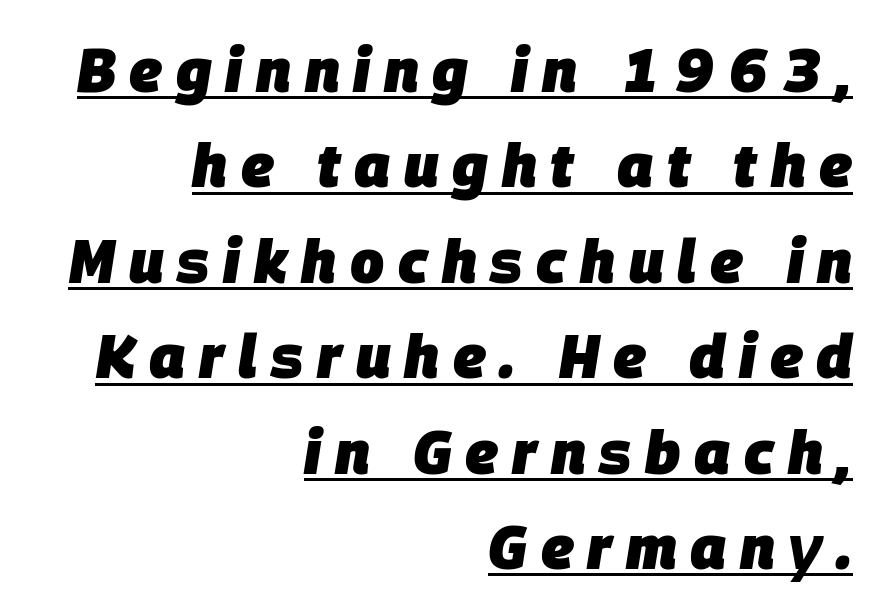
Notice how the stems are inclined rather than vertical — that's the hallmark of italics. The letters are spread apart with noticeably loose tracking. As a designer I'd log this as weight 700, bold. A normal amount of white space separates one row of letters from the next.
